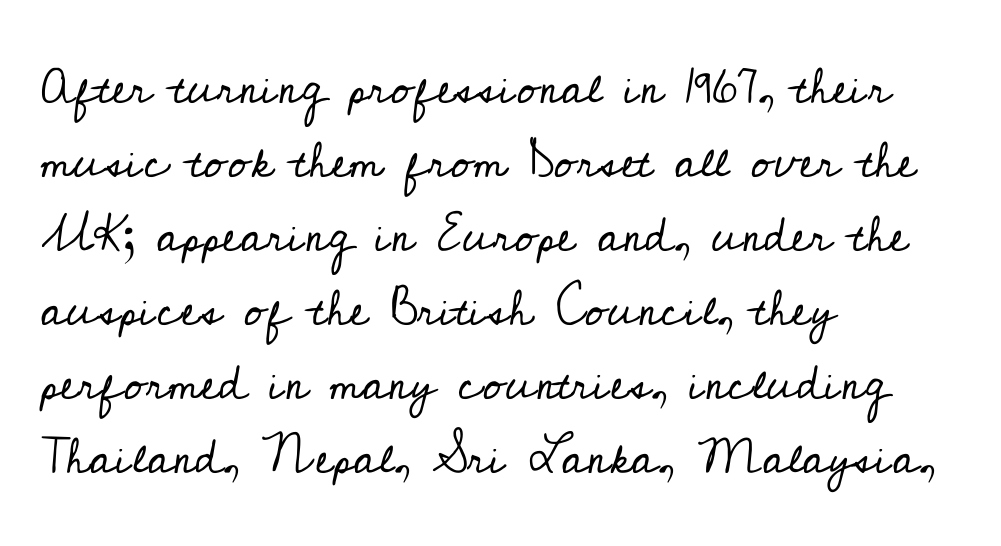
This sample keeps an unexceptional amount of space between lines. You could not count columns in this text — the font is proportionally spaced. Plain, unruled lines of type. The rendering anchors every line to the left-hand side. Unbolded letterforms with no extra heft.
